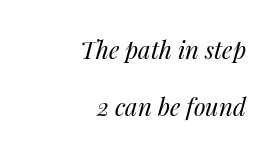
{"italic": "yes", "lean": "right", "slant_degrees": 14, "bold": "no", "underline": "no", "align": "right", "line_spacing": "loose", "line_spacing_ratio": 2.36, "letter_spacing": "normal", "letter_spacing_em": 0.0, "glyph_px": 24}
